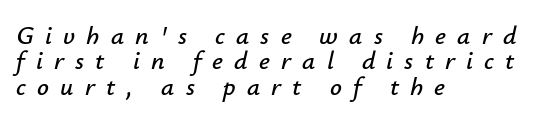
Leading is clearly below the norm, producing a dense column. The text carries the slant typical of an italic or oblique font. Leftover space on each line is placed entirely after the last word. The tracking reads as deliberately expanded to a designer's eye. Glance below the letters and you will spot only blank space.
